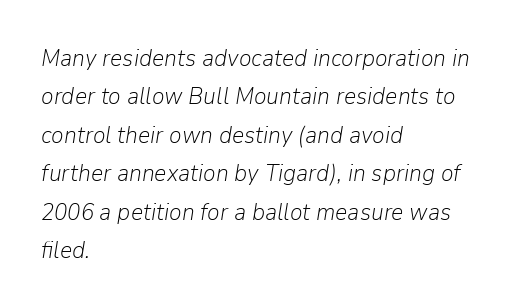
Q: Is the text bold? A: No.
Q: Is the text italic (slanted)? A: Yes, it leans right by about 9 degrees.
Q: Is the text underlined? A: No.
Q: How is the paragraph aligned? A: Left-aligned.
Q: Is the spacing between letters normal or unusually wide? A: Normal.
Q: Is the spacing between lines tight, normal or loose? A: Normal.
